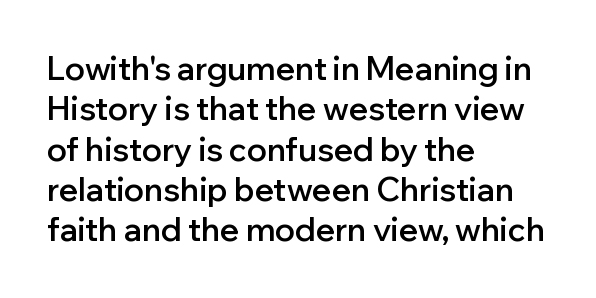
Summary of vertical rhythm: regular, with standard interline spacing. The letters sit at their default tracking, neither squeezed nor spread. You could not count columns in this text — the font is proportionally spaced. Leftover space on each line is placed entirely after the last word. The passage shown is semibold, sitting just below true bold.
